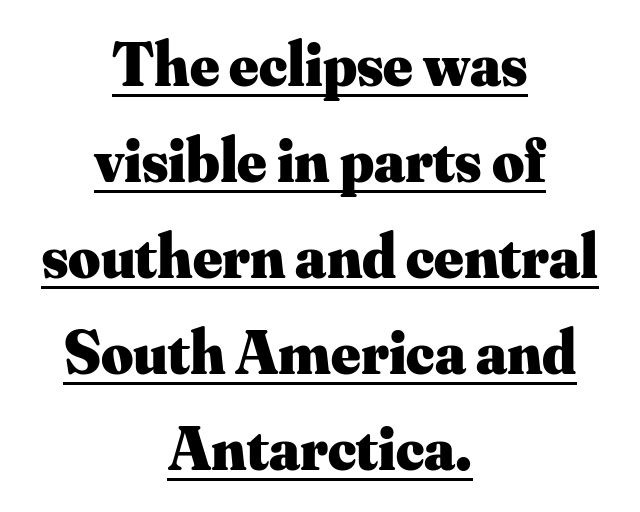
The space between consecutive lines is moderate. The font is running at its bold setting. The letterforms sit shoulder to shoulder at normal distance. The rendering shows small feet on the letterforms — a serif design. Does the copy run flush right? No — it is centered line by line.
